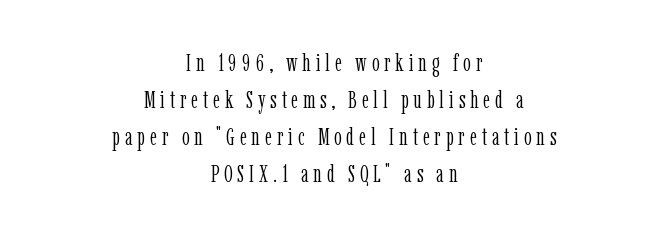
The image shows 24 px text type, upright; set centered, normal line spacing (1.54x), unusually wide letter spacing (+0.2 em), not underlined.
